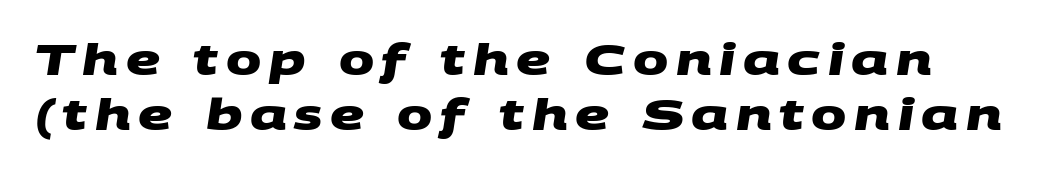
{"serif": "no", "bold": "yes", "weight": "heavy", "width": "wide", "stroke_contrast": "medium", "x_height": "large", "monospaced": "no", "underline": "no", "line_spacing": "normal", "line_spacing_ratio": 1.3, "glyph_px": 42}
